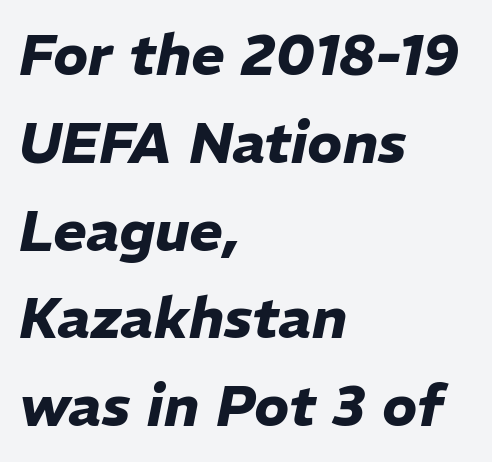
{"italic": "yes", "lean": "right", "slant_degrees": 11, "bold": "yes", "weight": "heavy", "width": "normal", "stroke_contrast": "low", "x_height": "medium", "monospaced": "no", "underline": "no", "align": "left", "line_spacing": "normal", "line_spacing_ratio": 1.54, "letter_spacing": "normal", "letter_spacing_em": 0.0, "glyph_px": 57}
